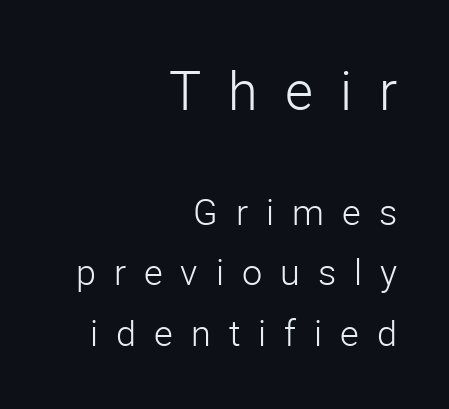
{"serif": "no", "italic": "no", "bold": "no", "weight": "light", "width": "normal", "stroke_contrast": "low", "x_height": "medium", "monospaced": "no", "underline": "no", "align": "right", "line_spacing": "normal", "line_spacing_ratio": 1.68, "letter_spacing": "wide", "letter_spacing_em": 0.5, "larger_block": "first", "size_ratio": 1.5, "glyph_px": 54}
